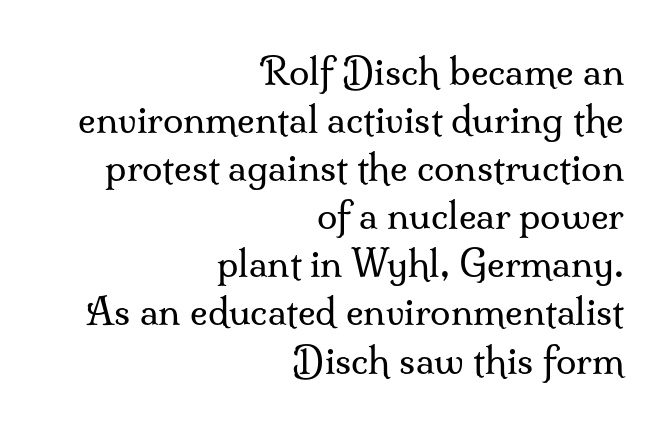
The image shows 37 px regular-weight serif type, upright; set right-aligned, normal line spacing (1.3x), normal letter spacing, not underlined; medium stroke contrast and a small x-height.
